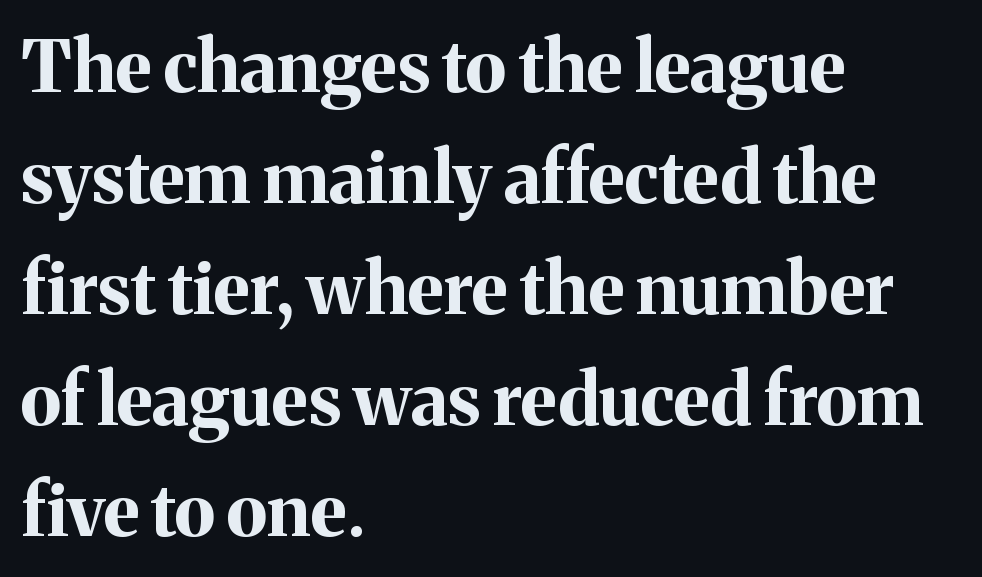
{"serif": "yes", "italic": "no", "bold": "yes", "weight": "bold", "width": "normal", "stroke_contrast": "medium", "x_height": "medium", "monospaced": "no", "underline": "no", "align": "left", "line_spacing": "normal", "line_spacing_ratio": 1.54, "letter_spacing": "normal", "letter_spacing_em": 0.0, "glyph_px": 72}
